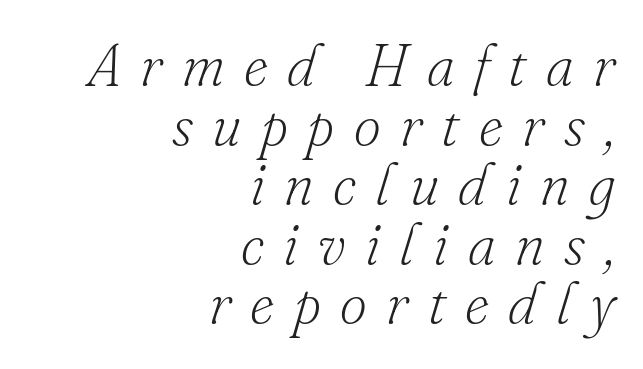
Q: Is the text bold? A: No.
Q: Is the text italic (slanted)? A: Yes, it leans right by about 16 degrees.
Q: Is the typeface a serif or a sans-serif typeface? A: Serif.
Q: Is the text underlined? A: No.
Q: How is the paragraph aligned? A: Right-aligned.
Q: Is the spacing between letters normal or unusually wide? A: Unusually wide.
Q: Is the spacing between lines tight, normal or loose? A: Tight.
Q: Width (condensed, normal, or wide)? A: Normal.
Q: Stroke contrast? A: Low.
Q: x-height? A: Small.
Q: Monospaced? A: No.
